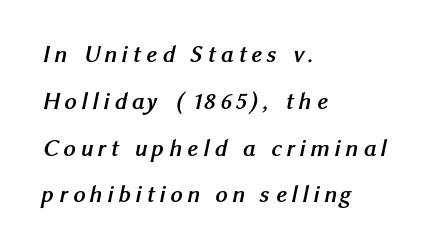
{"bold": "yes", "underline": "no", "align": "left", "line_spacing": "loose", "line_spacing_ratio": 1.95, "letter_spacing": "wide", "letter_spacing_em": 0.2, "glyph_px": 24}
